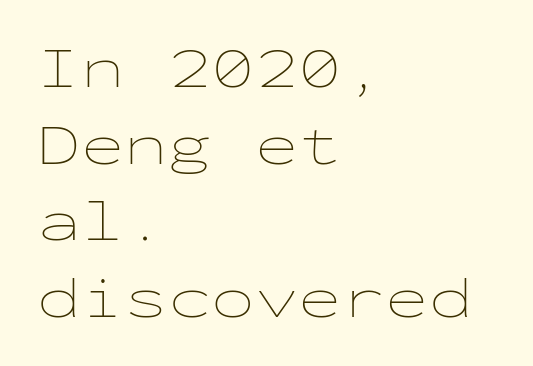
The image shows 58 px thin, wide type, upright, monospaced; set left-aligned, normal line spacing (1.32x), normal letter spacing, not underlined; low stroke contrast and a medium x-height.
